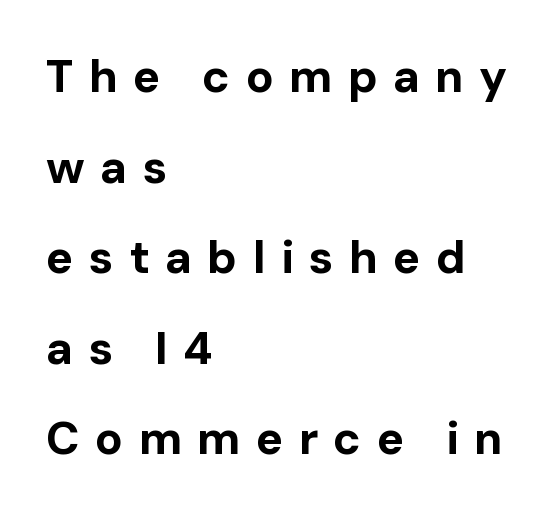
Q: Is the text bold? A: Yes.
Q: Is the text italic (slanted)? A: No, it is upright.
Q: Is the typeface a serif or a sans-serif typeface? A: Sans-serif.
Q: Is the text underlined? A: No.
Q: How is the paragraph aligned? A: Left-aligned.
Q: Is the spacing between letters normal or unusually wide? A: Unusually wide.
Q: Is the spacing between lines tight, normal or loose? A: Loose.
Q: Width (condensed, normal, or wide)? A: Normal.
Q: Stroke contrast? A: Low.
Q: x-height? A: Medium.
Q: Monospaced? A: No.
